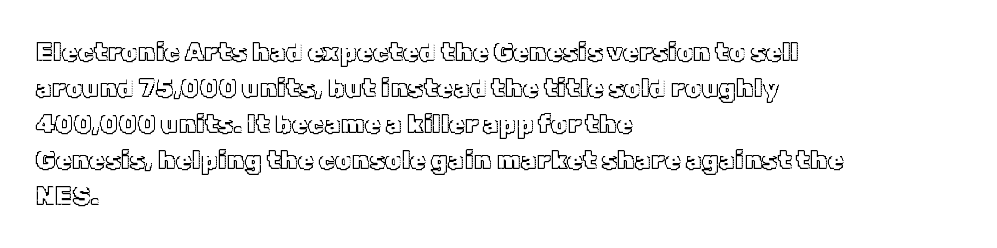
{"italic": "no", "underline": "no", "align": "left", "line_spacing": "normal", "line_spacing_ratio": 1.38, "letter_spacing": "normal", "letter_spacing_em": 0.0, "glyph_px": 26}
